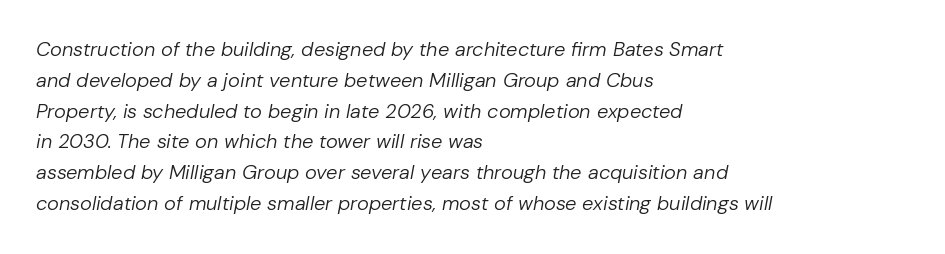
{"italic": "yes", "lean": "right", "slant_degrees": 10, "bold": "no", "underline": "no", "align": "left", "line_spacing": "normal", "line_spacing_ratio": 1.54, "letter_spacing": "normal", "letter_spacing_em": 0.0, "glyph_px": 20}
